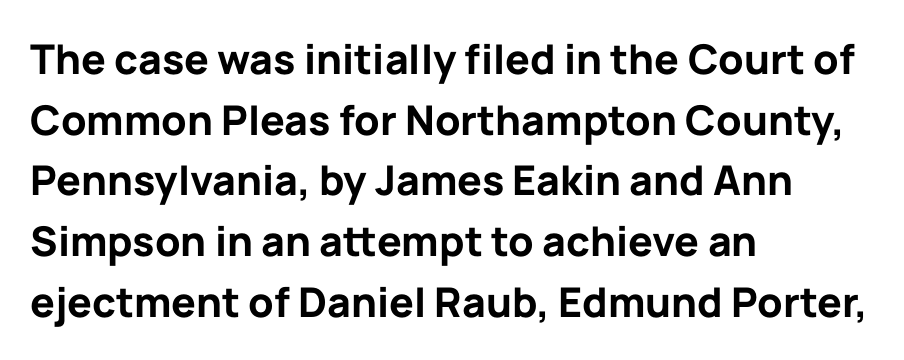
The type sits square on the baseline with zero lean. No word sits above an underline. Caption: multi-line text, flush left, ragged right. Summary of vertical rhythm: regular, with standard interline spacing. The letters advance in unequal steps, a hallmark of proportional type.
